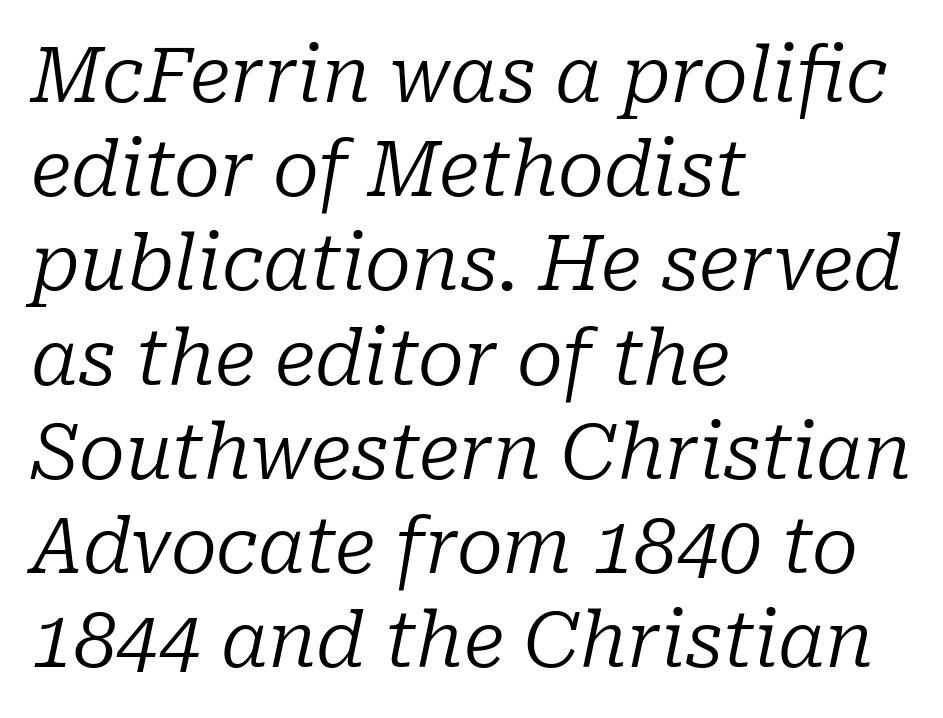
The image shows 76 px regular-weight serif type, italic (leaning right); set left-aligned, line spacing 1.24x, normal letter spacing, not underlined; low stroke contrast and a medium x-height.
